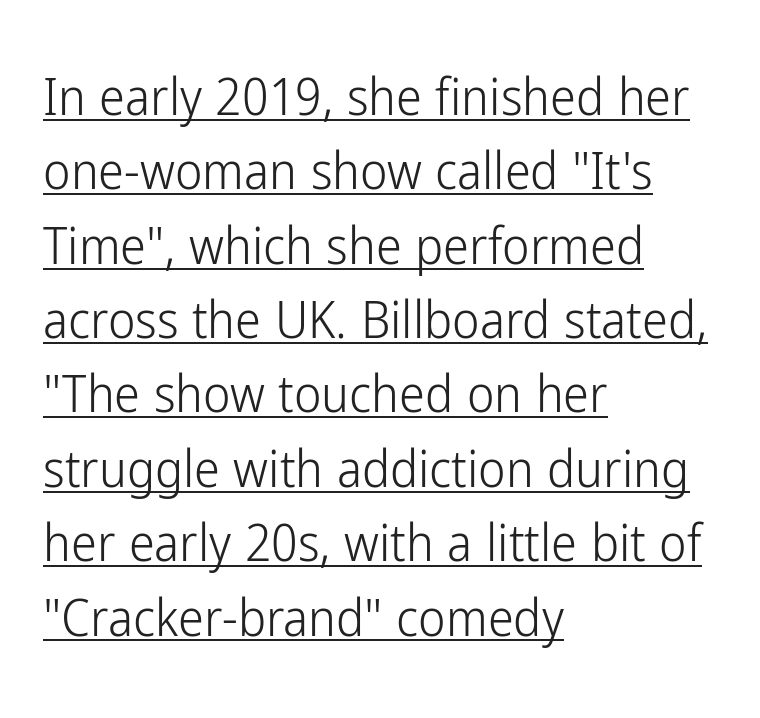
The image shows 52 px light, condensed sans-serif type, upright; set left-aligned, normal line spacing (1.43x), normal letter spacing, underlined; low stroke contrast and a medium x-height.
